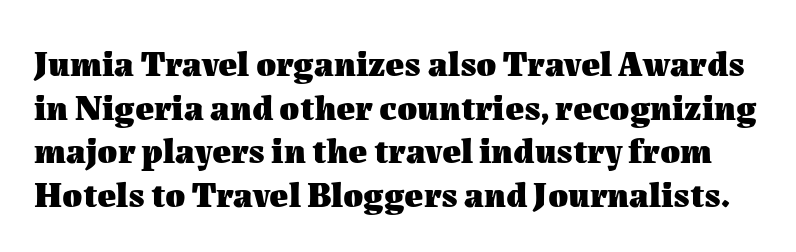
The image shows 36 px heavy type, upright; set line spacing 1.21x, normal letter spacing, not underlined; medium stroke contrast and a medium x-height.
